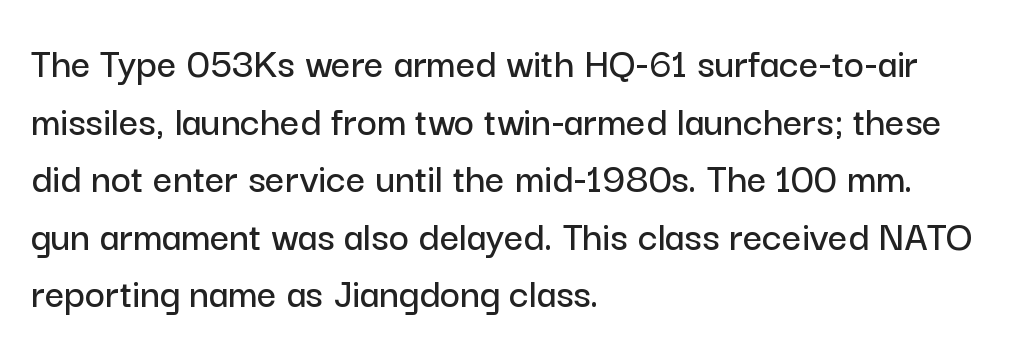
Q: Is the text italic (slanted)? A: No, it is upright.
Q: Is the typeface a serif or a sans-serif typeface? A: Sans-serif.
Q: Is the text underlined? A: No.
Q: How is the paragraph aligned? A: Left-aligned.
Q: Is the spacing between letters normal or unusually wide? A: Normal.
Q: Is the spacing between lines tight, normal or loose? A: Normal.
Q: Width (condensed, normal, or wide)? A: Normal.
Q: Stroke contrast? A: Low.
Q: x-height? A: Medium.
Q: Monospaced? A: No.
